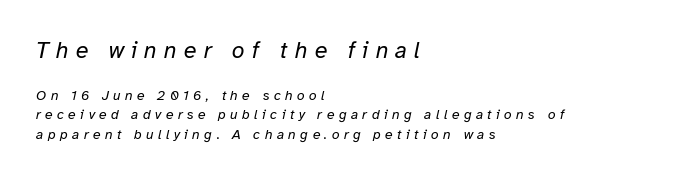
The strip under each line holds only bare page. This rendering uses left alignment, leaving the right contour irregular. Style check: oblique. These lines have a slow, spaced-out rhythm from letter to letter. A normal amount of white space separates one row of letters from the next. Think standard paragraph weight, or any step lighter than that.
